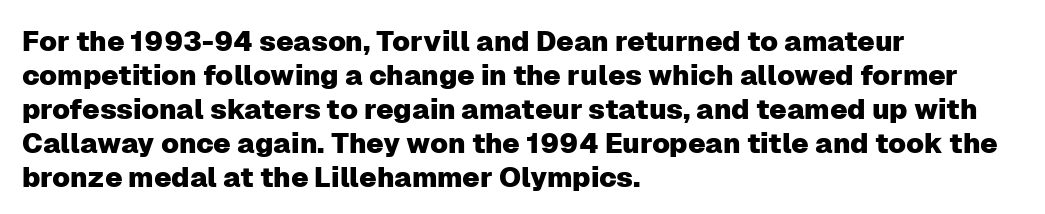
Q: Is the text italic (slanted)? A: No, it is upright.
Q: Is the typeface a serif or a sans-serif typeface? A: Sans-serif.
Q: Is the text underlined? A: No.
Q: How is the paragraph aligned? A: Left-aligned.
Q: Is the spacing between letters normal or unusually wide? A: Normal.
Q: Width (condensed, normal, or wide)? A: Normal.
Q: Stroke contrast? A: Low.
Q: x-height? A: Medium.
Q: Monospaced? A: No.
